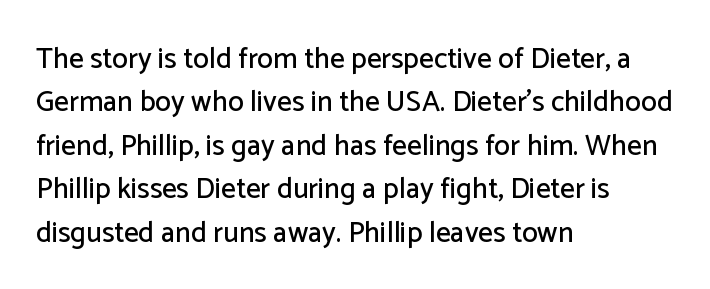
{"serif": "no", "italic": "no", "width": "normal", "stroke_contrast": "low", "x_height": "medium", "monospaced": "no", "underline": "no", "align": "left", "line_spacing": "normal", "line_spacing_ratio": 1.5, "letter_spacing": "normal", "letter_spacing_em": 0.0, "glyph_px": 29}
